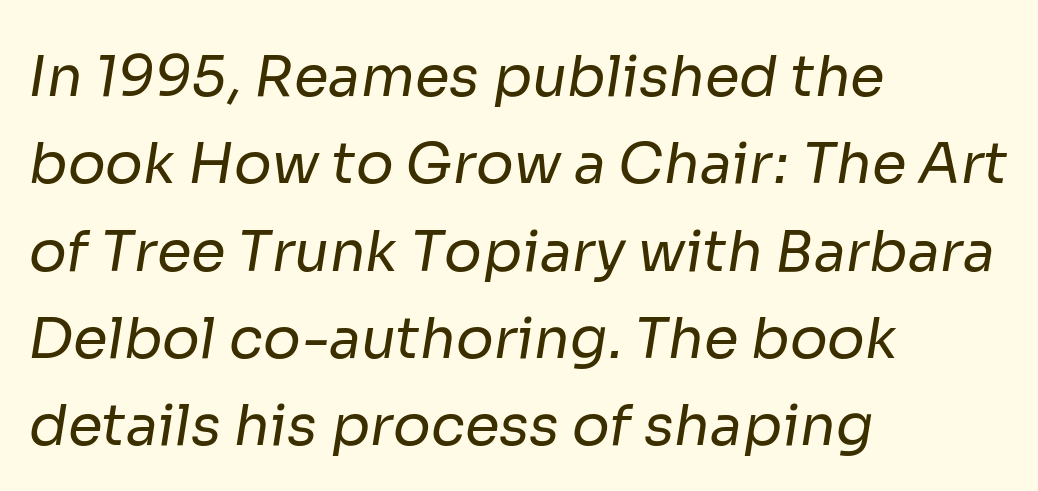
Weight: regular or lighter. Anything drawn beneath the words? Only blank space. Horizontal alignment here is leftward, the default for most running prose. Baseline-to-baseline distance is the conventional proportion of letter height.
